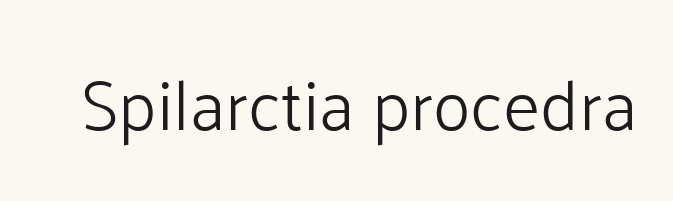
Tall strokes in this sample are plumb rather than angled. Standard letterfit; no display-style spreading of the glyphs. This sample has the flowing, uneven cadence of proportional lettering. Words float on clear page, feet unadorned. Nothing heavy about these letters — not bold at all. Check where the strokes stop: nothing finishes them off — pure sans.
